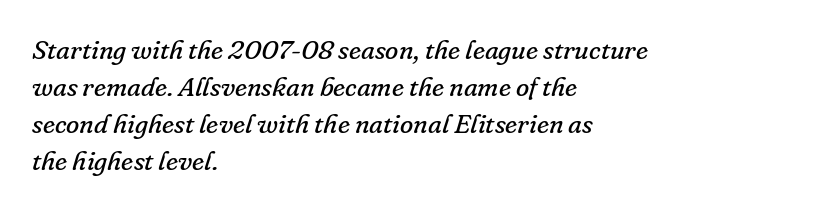
These lines keep a tight, regular rhythm from letter to letter. Anything drawn beneath the words? Only blank space. Interline gaps are of average width in this sample. A student would call this left alignment; a typographer would say flush left, rag right. Emphasis-style slanted type is in use. The font sits on the lighter half of the weight spectrum, regular included.
